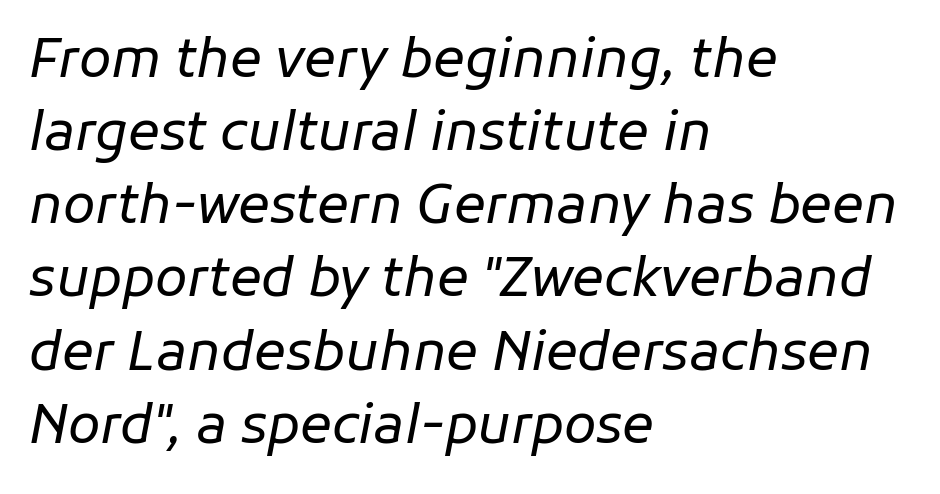
{"italic": "yes", "lean": "right", "slant_degrees": 11, "bold": "no", "weight": "regular", "width": "normal", "stroke_contrast": "low", "x_height": "medium", "monospaced": "no", "underline": "no", "align": "left", "line_spacing": "normal", "line_spacing_ratio": 1.38, "letter_spacing": "normal", "letter_spacing_em": 0.0, "glyph_px": 53}
